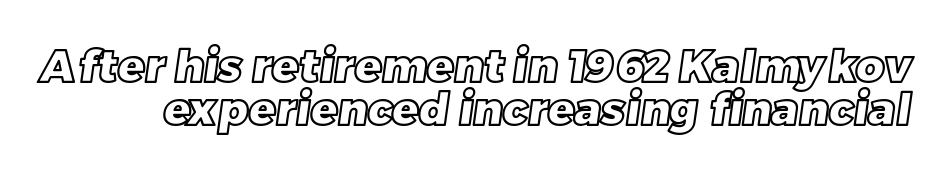
Q: Is the text underlined? A: No.
Q: Is the spacing between letters normal or unusually wide? A: Normal.
Q: Is the spacing between lines tight, normal or loose? A: Tight.
Q: Width (condensed, normal, or wide)? A: Normal.
Q: x-height? A: Large.
Q: Monospaced? A: No.
